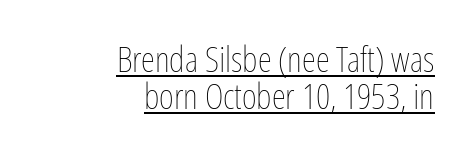
Q: Is the text bold? A: No.
Q: Is the text italic (slanted)? A: No, it is upright.
Q: Is the text underlined? A: Yes.
Q: How is the paragraph aligned? A: Right-aligned.
Q: Is the spacing between letters normal or unusually wide? A: Normal.
Q: Is the spacing between lines tight, normal or loose? A: Tight.
Q: Width (condensed, normal, or wide)? A: Condensed.
Q: Stroke contrast? A: Low.
Q: x-height? A: Medium.
Q: Monospaced? A: No.
